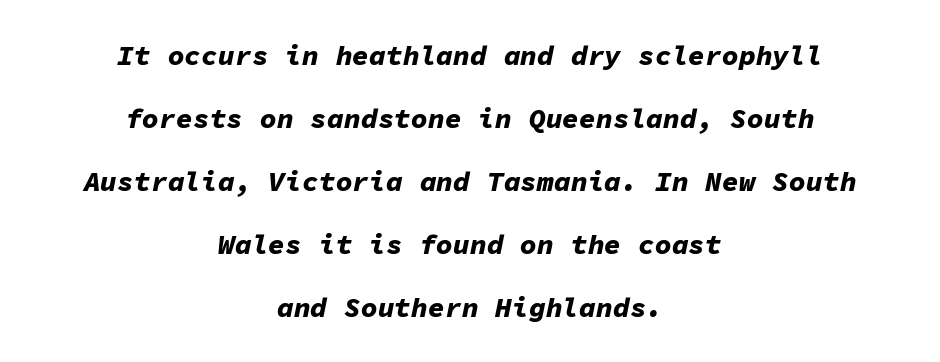
{"italic": "yes", "lean": "right", "slant_degrees": 11, "bold": "yes", "weight": "bold", "width": "normal", "stroke_contrast": "low", "x_height": "medium", "monospaced": "yes", "underline": "no", "align": "center", "line_spacing": "loose", "line_spacing_ratio": 2.25, "letter_spacing": "normal", "letter_spacing_em": 0.0, "glyph_px": 28}
